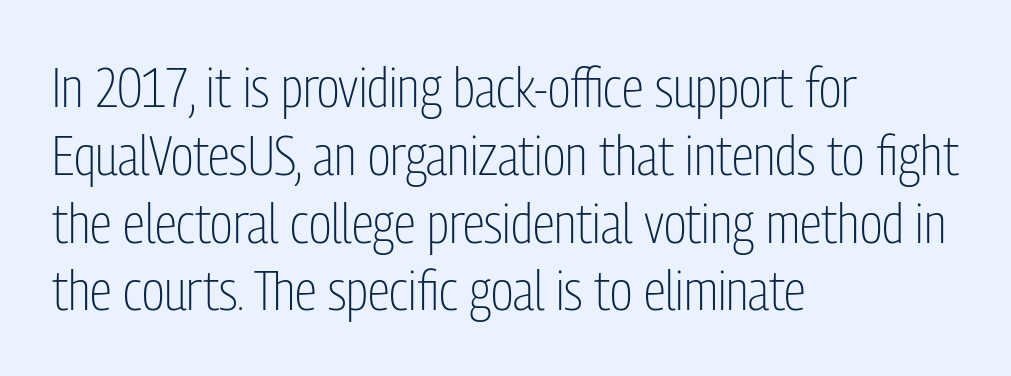
The image shows 56 px light, condensed sans-serif type, upright; set left-aligned, line spacing 1.21x, normal letter spacing, not underlined; low stroke contrast and a medium x-height.
